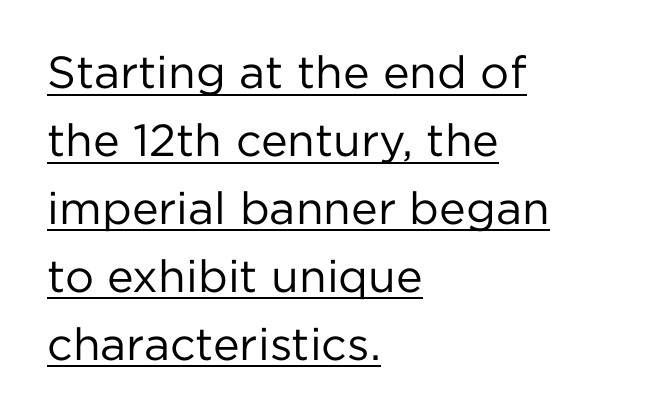
{"serif": "no", "italic": "no", "bold": "no", "weight": "regular", "width": "normal", "stroke_contrast": "low", "x_height": "medium", "monospaced": "no", "underline": "yes", "align": "left", "line_spacing": "normal", "line_spacing_ratio": 1.51, "letter_spacing": "normal", "letter_spacing_em": 0.0, "glyph_px": 45}
